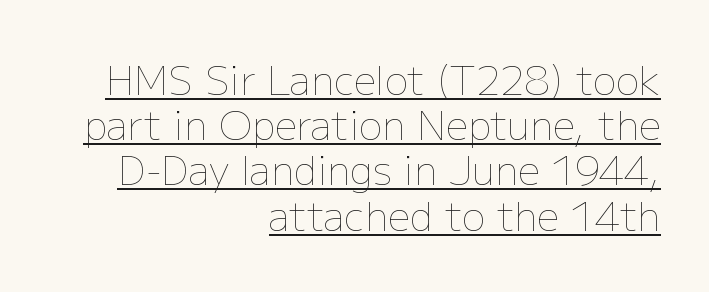
The image shows 39 px thin type, upright; set right-aligned, line spacing 1.16x, normal letter spacing, underlined; low stroke contrast and a medium x-height.
